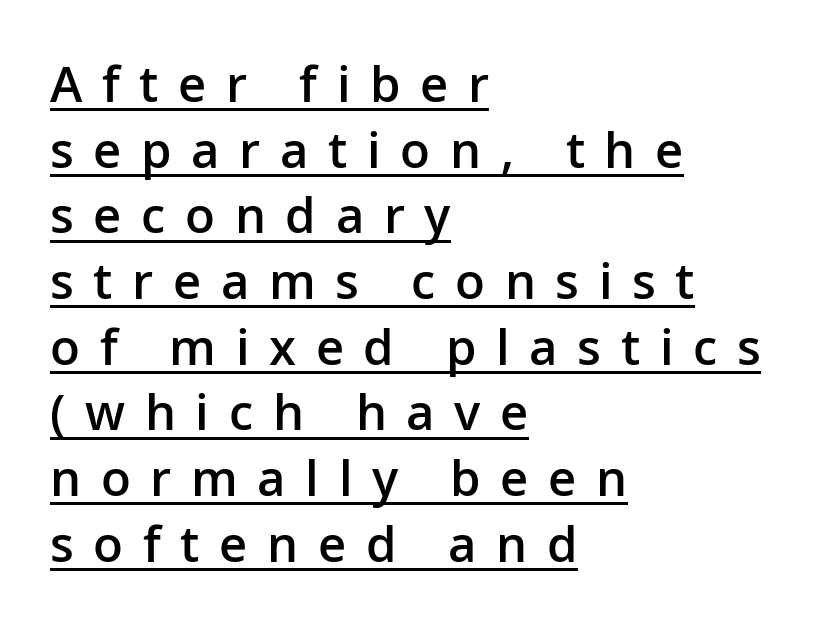
The image shows 49 px semibold sans-serif type, upright; set left-aligned, normal line spacing (1.34x), unusually wide letter spacing (+0.4 em), underlined; low stroke contrast and a medium x-height.
